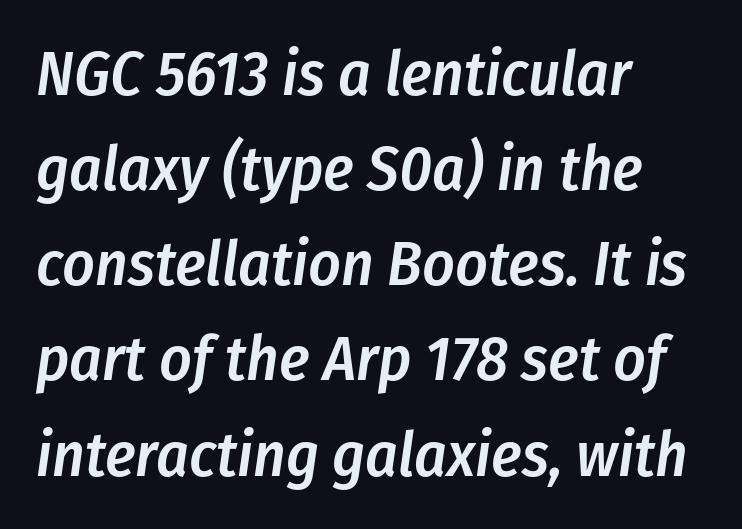
The axis of the letterforms is tilted away from vertical. The face used here is a semibold: visibly heavier than regular, lighter than bold. Decoration check: the copy has no underline. Line starts are locked; line ends wander.
